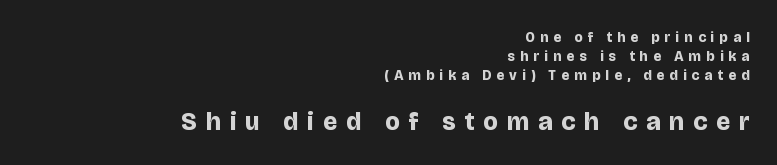
The image shows 25 px bold type, upright; set right-aligned, normal line spacing (1.37x), unusually wide letter spacing (+0.37 em), not underlined; the second (bottom) block is 1.79x larger.
